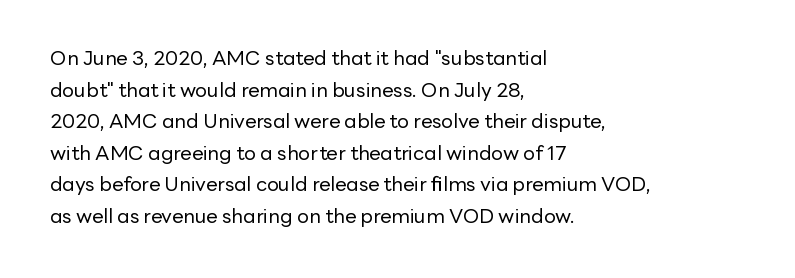
{"italic": "no", "bold": "no", "underline": "no", "align": "left", "line_spacing": "normal", "line_spacing_ratio": 1.58, "letter_spacing": "normal", "letter_spacing_em": 0.0, "glyph_px": 20}
